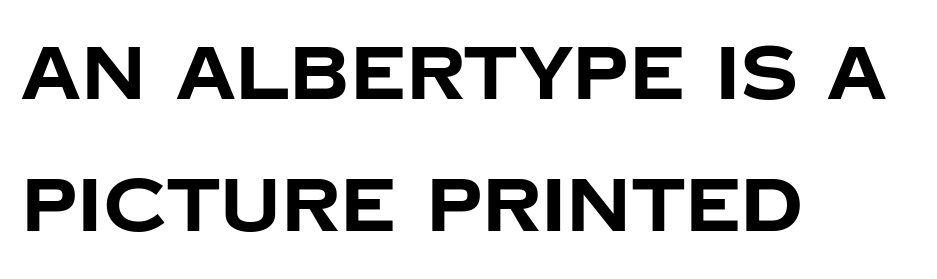
The image shows 75 px bold sans-serif type, upright; set left-aligned, line spacing 1.76x, normal letter spacing, not underlined; low stroke contrast and a large x-height.
